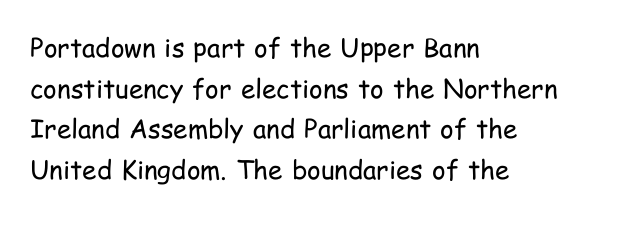
The image shows 26 px text type, upright; set left-aligned, normal line spacing (1.56x), normal letter spacing, not underlined.
